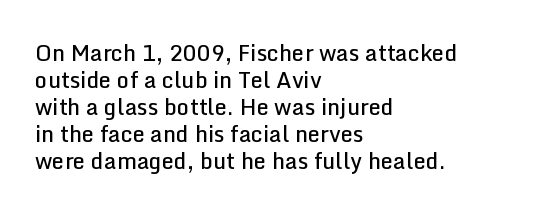
{"italic": "no", "bold": "semi", "underline": "no", "align": "left", "line_spacing_ratio": 1.23, "letter_spacing": "normal", "letter_spacing_em": 0.0, "glyph_px": 22}
